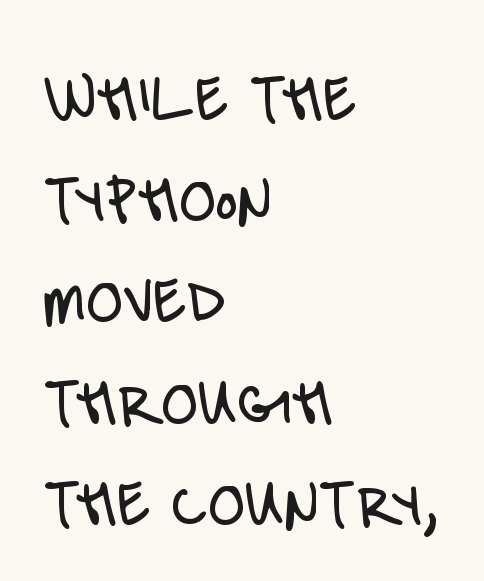
Do the characters align in a grid? No, the font is proportional. Spacing between characters is what you'd get straight out of the box. Notice how the passage keeps a crisp vertical edge on the left only. The rendering shows plain stroke endings on the letterforms — a sans-serif design.
